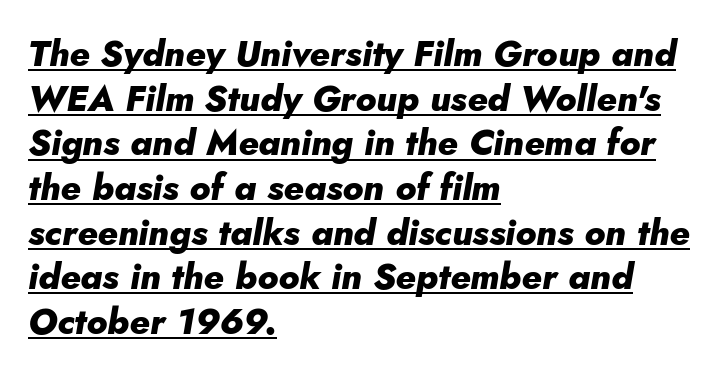
Q: Is the text bold? A: Yes.
Q: Is the text italic (slanted)? A: Yes, it leans right by about 10 degrees.
Q: Is the text underlined? A: Yes.
Q: How is the paragraph aligned? A: Left-aligned.
Q: Is the spacing between letters normal or unusually wide? A: Normal.
Q: Width (condensed, normal, or wide)? A: Normal.
Q: Stroke contrast? A: Low.
Q: x-height? A: Small.
Q: Monospaced? A: No.
